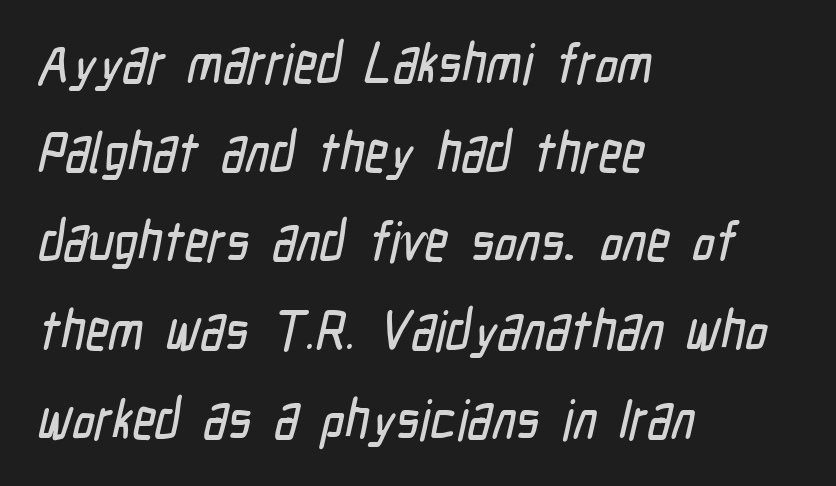
{"serif": "no", "width": "condensed", "stroke_contrast": "low", "x_height": "medium", "monospaced": "no", "underline": "no", "align": "left", "line_spacing": "normal", "line_spacing_ratio": 1.59, "letter_spacing": "normal", "letter_spacing_em": 0.0, "glyph_px": 56}
